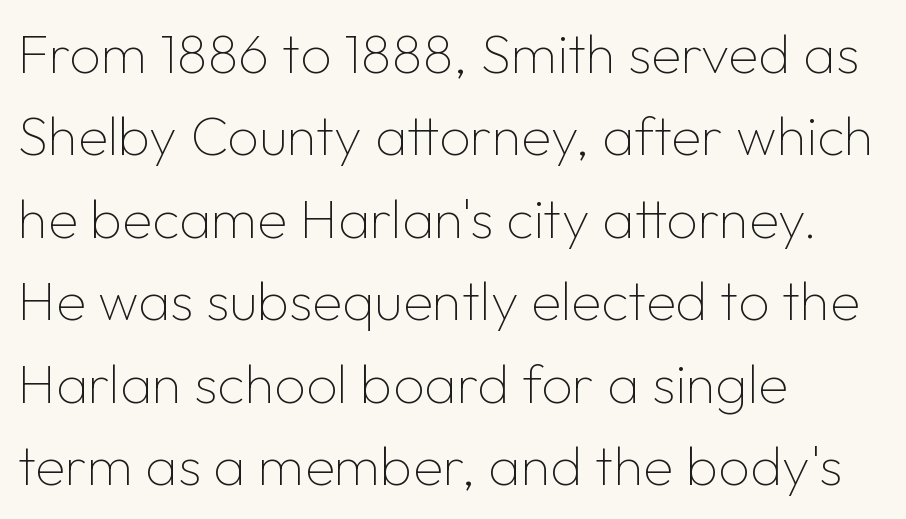
Q: Is the text bold? A: No.
Q: Is the text italic (slanted)? A: No, it is upright.
Q: Is the typeface a serif or a sans-serif typeface? A: Sans-serif.
Q: Is the text underlined? A: No.
Q: How is the paragraph aligned? A: Left-aligned.
Q: Is the spacing between letters normal or unusually wide? A: Normal.
Q: Is the spacing between lines tight, normal or loose? A: Normal.
Q: Width (condensed, normal, or wide)? A: Normal.
Q: Stroke contrast? A: Low.
Q: x-height? A: Medium.
Q: Monospaced? A: No.
